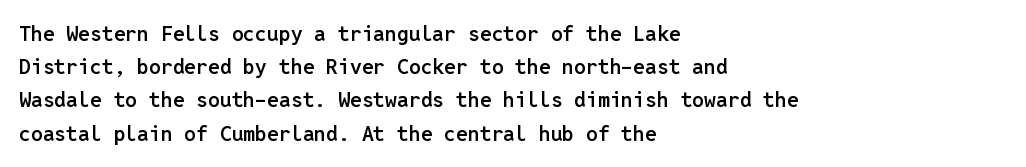
The image shows 21 px text type, upright; set left-aligned, normal line spacing (1.58x), normal letter spacing, not underlined.
